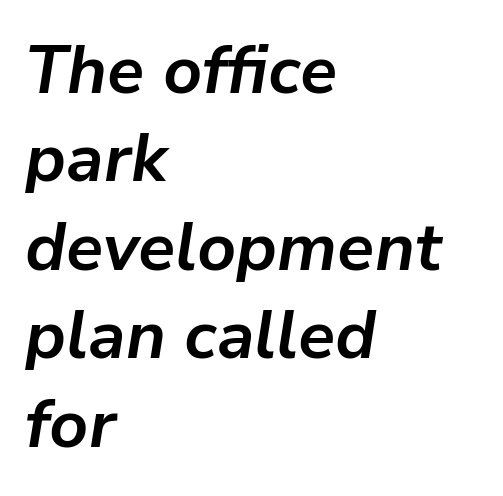
{"italic": "yes", "lean": "right", "slant_degrees": 9, "bold": "yes", "weight": "bold", "width": "normal", "stroke_contrast": "low", "x_height": "medium", "monospaced": "no", "underline": "no", "align": "left", "line_spacing": "normal", "line_spacing_ratio": 1.32, "letter_spacing": "normal", "letter_spacing_em": 0.0, "glyph_px": 67}
